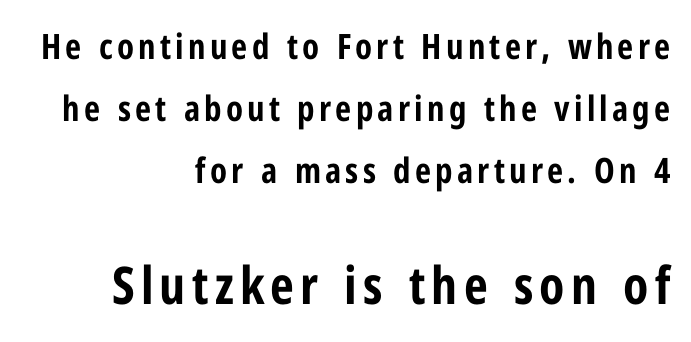
The image shows 52 px bold, condensed sans-serif type, upright; set right-aligned, line spacing 1.77x, not underlined; the second (bottom) block is 1.49x larger; low stroke contrast and a medium x-height.
